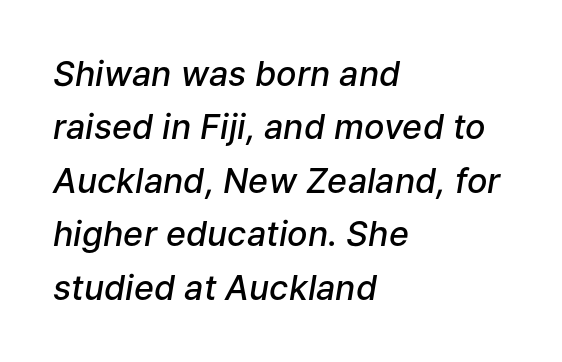
{"italic": "yes", "lean": "right", "slant_degrees": 9, "bold": "semi", "weight": "semibold", "width": "normal", "stroke_contrast": "low", "x_height": "medium", "monospaced": "no", "underline": "no", "align": "left", "line_spacing": "normal", "line_spacing_ratio": 1.57, "letter_spacing": "normal", "letter_spacing_em": 0.0, "glyph_px": 34}
